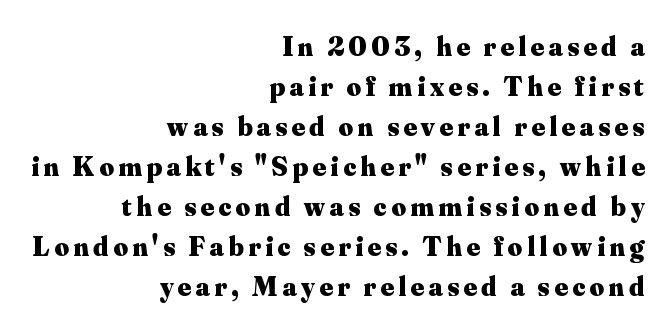
Q: Is the text bold? A: Yes.
Q: Is the text italic (slanted)? A: No, it is upright.
Q: Is the typeface a serif or a sans-serif typeface? A: Serif.
Q: Is the text underlined? A: No.
Q: How is the paragraph aligned? A: Right-aligned.
Q: Is the spacing between lines tight, normal or loose? A: Normal.
Q: Width (condensed, normal, or wide)? A: Normal.
Q: Stroke contrast? A: Medium.
Q: x-height? A: Small.
Q: Monospaced? A: No.
